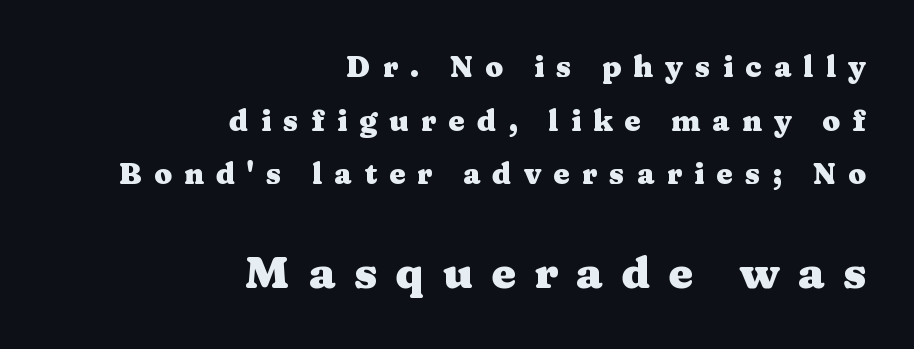
Q: Is the text bold? A: Yes.
Q: Is the text italic (slanted)? A: No, it is upright.
Q: Is the typeface a serif or a sans-serif typeface? A: Serif.
Q: Is the text underlined? A: No.
Q: How is the paragraph aligned? A: Right-aligned.
Q: Is the spacing between letters normal or unusually wide? A: Unusually wide.
Q: Which block of text is set in a larger size, the first (top) or the second (bottom)? A: The second (bottom) one.
Q: Width (condensed, normal, or wide)? A: Wide.
Q: Stroke contrast? A: Medium.
Q: x-height? A: Medium.
Q: Monospaced? A: No.
